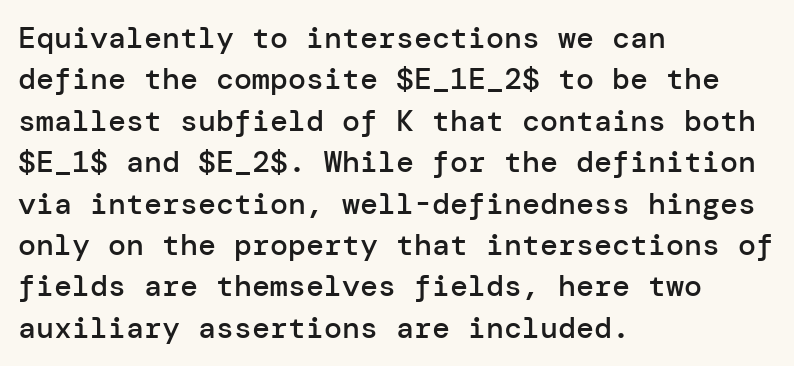
The image shows 30 px semibold sans-serif type, upright; set left-aligned, normal line spacing (1.38x), normal letter spacing, not underlined; low stroke contrast and a medium x-height.
